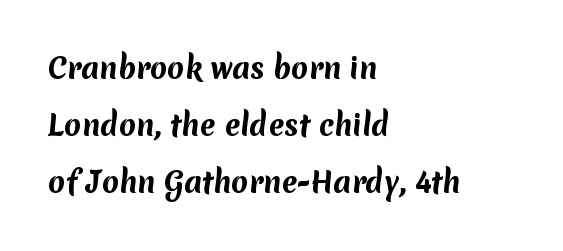
Q: Is the text bold? A: Yes.
Q: Is the typeface a serif or a sans-serif typeface? A: Sans-serif.
Q: Is the text underlined? A: No.
Q: How is the paragraph aligned? A: Left-aligned.
Q: Is the spacing between letters normal or unusually wide? A: Normal.
Q: Is the spacing between lines tight, normal or loose? A: Loose.
Q: Width (condensed, normal, or wide)? A: Normal.
Q: Stroke contrast? A: Medium.
Q: x-height? A: Medium.
Q: Monospaced? A: No.
